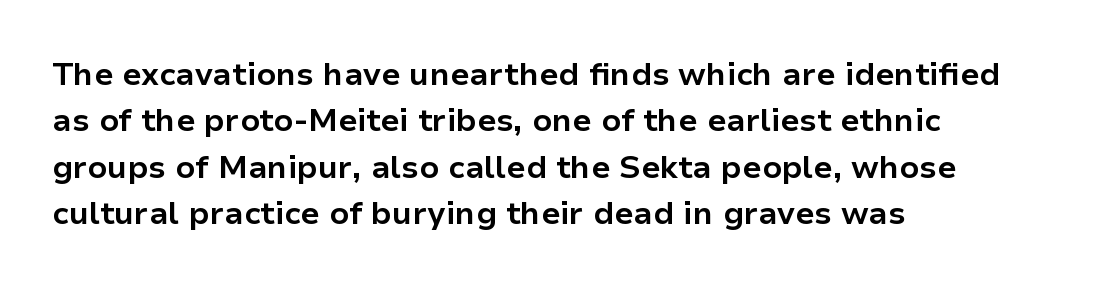
The image shows 32 px bold sans-serif type, upright; set left-aligned, normal line spacing (1.45x), normal letter spacing, not underlined; low stroke contrast and a medium x-height.
